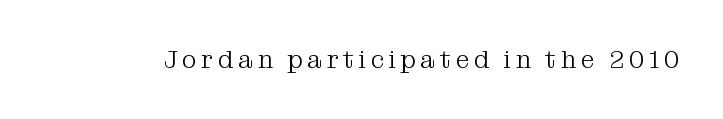
The image shows 25 px text type, upright; set not underlined.
